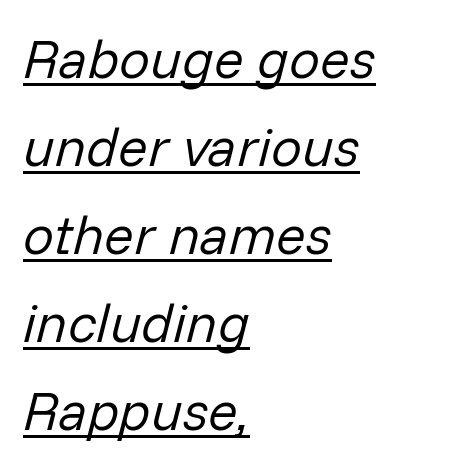
The image shows 55 px regular-weight type, italic (leaning right); set left-aligned, normal line spacing (1.6x), normal letter spacing, underlined; low stroke contrast and a medium x-height.
